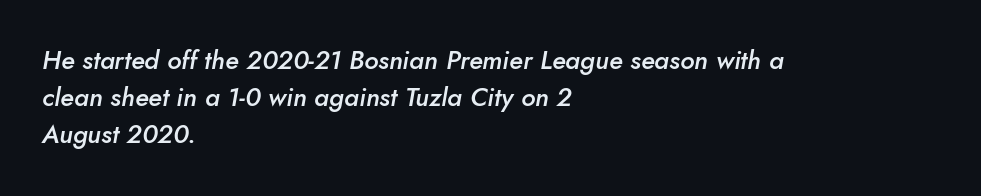
The image shows 26 px text type, italic (leaning right); set left-aligned, normal line spacing (1.43x), normal letter spacing, not underlined.
